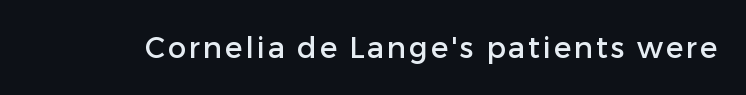
Is this a fixed-width face? No — the glyphs have proportional, varying widths. A bare baseline throughout the passage. This sample uses an upright cut, with every glyph sitting square on the baseline. Classification — sans serif.
